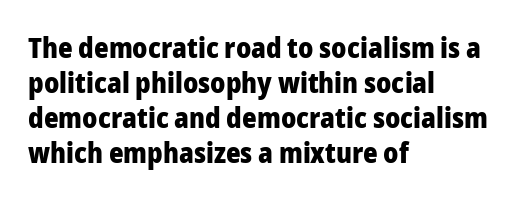
The image shows 28 px heavy sans-serif type, upright; set left-aligned, normal line spacing (1.25x), normal letter spacing, not underlined; low stroke contrast and a medium x-height.
